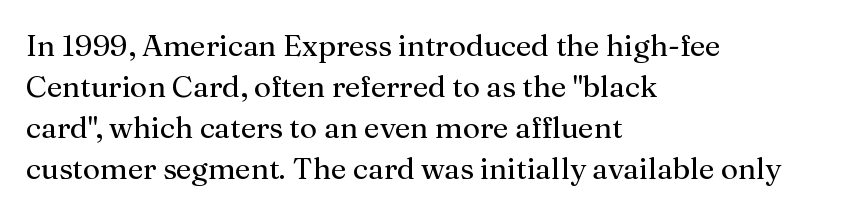
The image shows 30 px regular-weight serif type, upright; set left-aligned, normal line spacing (1.37x), normal letter spacing, not underlined; medium stroke contrast and a medium x-height.
